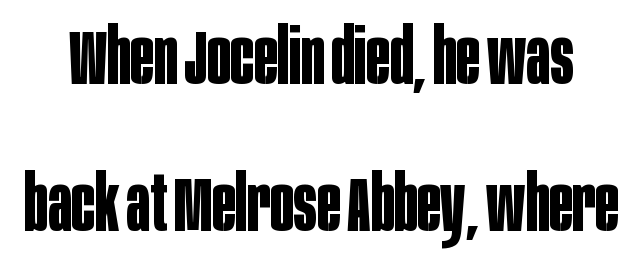
Q: Is the text bold? A: Yes.
Q: Is the text italic (slanted)? A: No, it is upright.
Q: Is the typeface a serif or a sans-serif typeface? A: Sans-serif.
Q: Is the text underlined? A: No.
Q: Is the spacing between letters normal or unusually wide? A: Normal.
Q: Width (condensed, normal, or wide)? A: Condensed.
Q: Stroke contrast? A: Low.
Q: x-height? A: Large.
Q: Monospaced? A: No.
